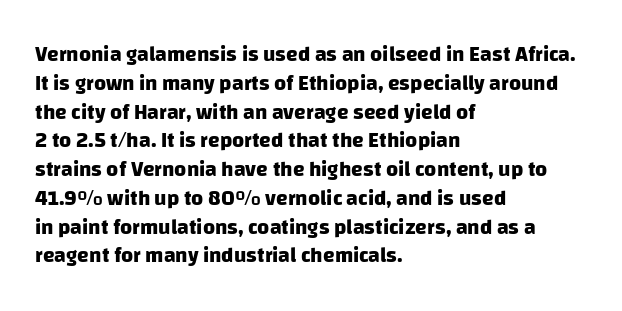
{"bold": "yes", "underline": "no", "align": "left", "line_spacing": "normal", "line_spacing_ratio": 1.37, "letter_spacing": "normal", "letter_spacing_em": 0.0, "glyph_px": 21}
